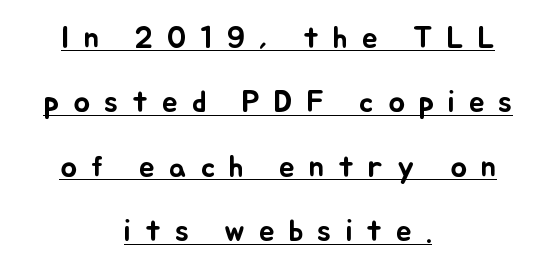
The image shows 31 px text type, upright; set centered, loose line spacing (2.08x), unusually wide letter spacing (+0.45 em), underlined; low stroke contrast and a small x-height.
